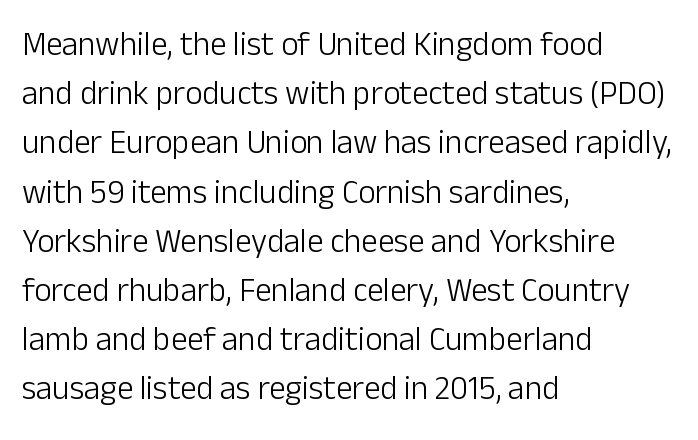
Q: Is the text bold? A: No.
Q: Is the text italic (slanted)? A: No, it is upright.
Q: Is the typeface a serif or a sans-serif typeface? A: Sans-serif.
Q: Is the text underlined? A: No.
Q: How is the paragraph aligned? A: Left-aligned.
Q: Is the spacing between letters normal or unusually wide? A: Normal.
Q: Is the spacing between lines tight, normal or loose? A: Normal.
Q: Width (condensed, normal, or wide)? A: Normal.
Q: Stroke contrast? A: Low.
Q: x-height? A: Medium.
Q: Monospaced? A: No.
